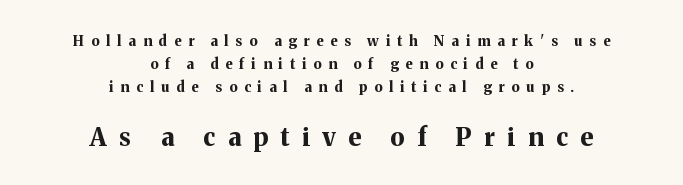
The image shows 25 px bold type, upright; set centered, normal line spacing (1.64x), unusually wide letter spacing (+0.5 em), not underlined; the second (bottom) block is 1.79x larger.
